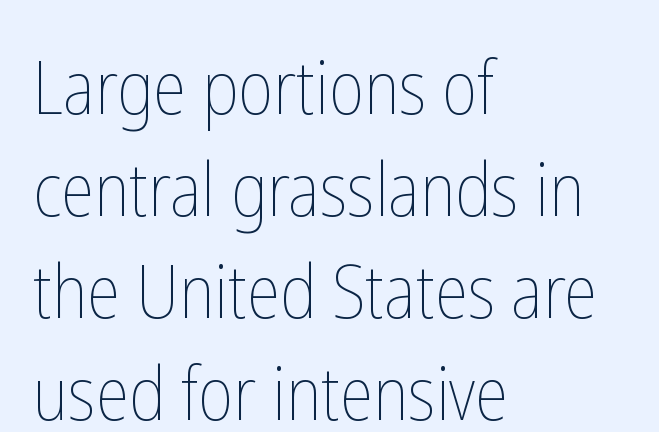
{"italic": "no", "bold": "no", "weight": "thin", "width": "condensed", "stroke_contrast": "low", "x_height": "medium", "monospaced": "no", "underline": "no", "align": "left", "line_spacing": "normal", "line_spacing_ratio": 1.36, "letter_spacing": "normal", "letter_spacing_em": 0.0, "glyph_px": 75}
